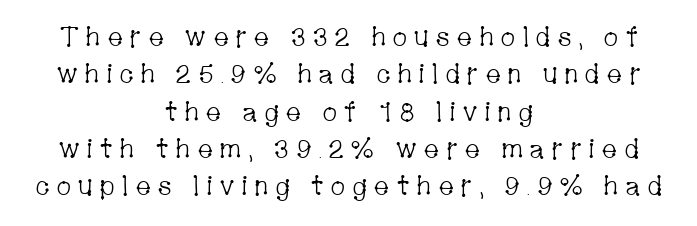
The passage shown is not underscored anywhere. Do the letters lean? They stand straight. Line starts and ends both wander, symmetrically. This sample keeps an unexceptional amount of space between lines.
